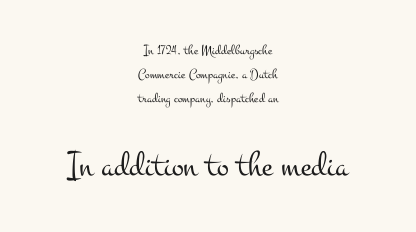
The image shows 36 px light, wide serif type; set centered, line spacing 1.73x, normal letter spacing, not underlined; the second (bottom) block is 2.57x larger; medium stroke contrast and a small x-height.
